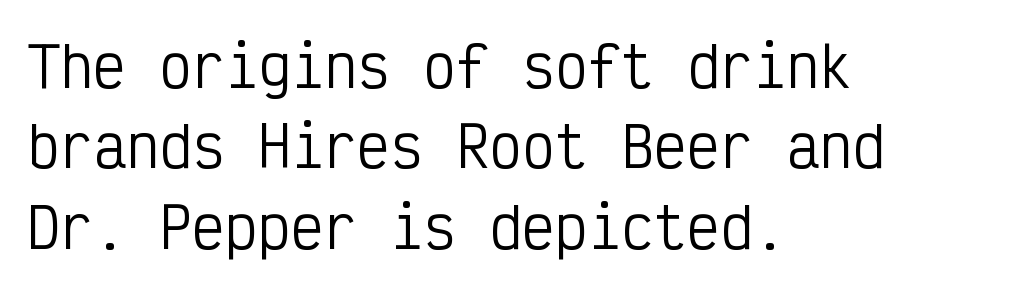
Evenly set lines give the paragraph a standard silhouette. No extra tracking has been applied to these lines. Is this a fixed-width face? Yes — each glyph sits in an identical cell. Only glyphs here, with clear space below each row.
